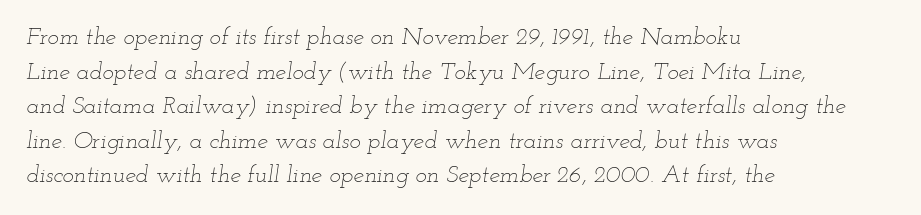
Q: Is the text bold? A: No.
Q: Is the text italic (slanted)? A: Yes, it leans right by about 12 degrees.
Q: Is the text underlined? A: No.
Q: How is the paragraph aligned? A: Left-aligned.
Q: Is the spacing between letters normal or unusually wide? A: Normal.
Q: Is the spacing between lines tight, normal or loose? A: Normal.
